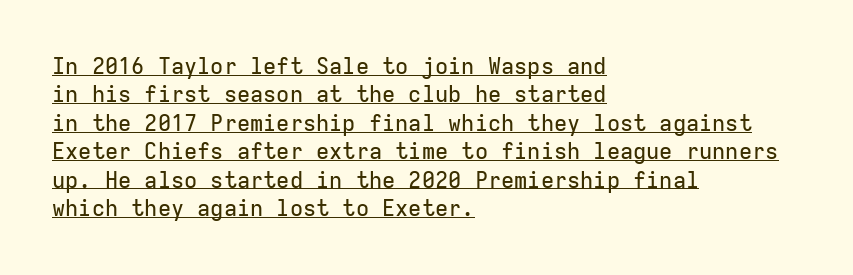
{"italic": "no", "underline": "yes", "align": "left", "line_spacing": "normal", "line_spacing_ratio": 1.29, "letter_spacing": "normal", "letter_spacing_em": 0.0, "glyph_px": 22}
